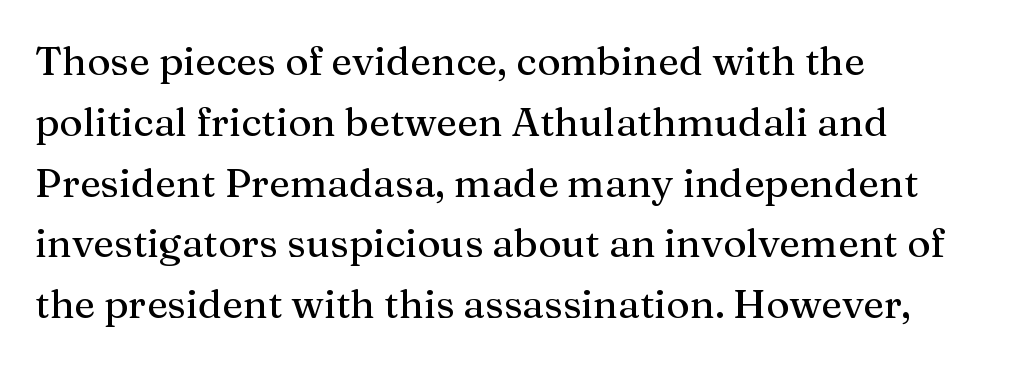
The foot of each line stays bare and open. Unlike italic type, these characters show no tilt at all. What kind of face is this? One with serifs. Looks like regular typesetting: each glyph gets only the width it needs.
